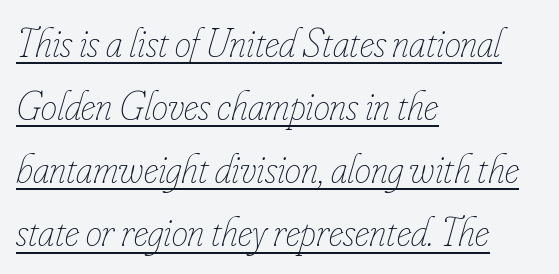
The image shows 41 px thin, condensed type, italic (leaning right); set left-aligned, normal line spacing (1.54x), normal letter spacing, underlined; low stroke contrast and a small x-height.
